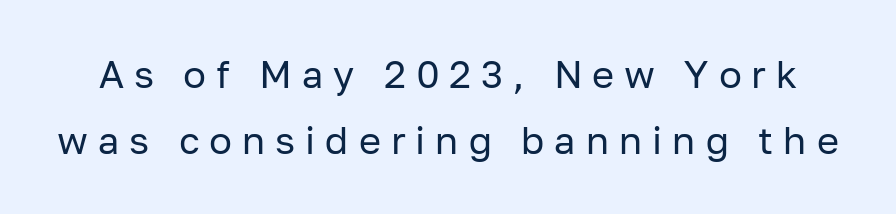
{"serif": "no", "italic": "no", "bold": "no", "weight": "regular", "width": "normal", "stroke_contrast": "low", "x_height": "medium", "monospaced": "no", "underline": "no", "line_spacing_ratio": 1.75, "letter_spacing": "wide", "letter_spacing_em": 0.26, "glyph_px": 38}
